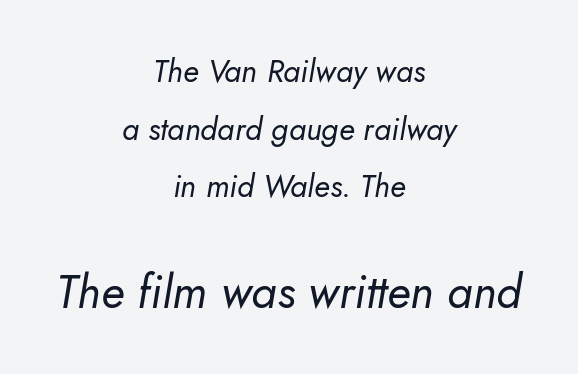
Q: Is the text bold? A: No.
Q: Is the text italic (slanted)? A: Yes, it leans right by about 5 degrees.
Q: Is the text underlined? A: No.
Q: How is the paragraph aligned? A: Centered.
Q: Is the spacing between letters normal or unusually wide? A: Normal.
Q: Which block of text is set in a larger size, the first (top) or the second (bottom)? A: The second (bottom) one.
Q: Width (condensed, normal, or wide)? A: Normal.
Q: Stroke contrast? A: Low.
Q: x-height? A: Small.
Q: Monospaced? A: No.
